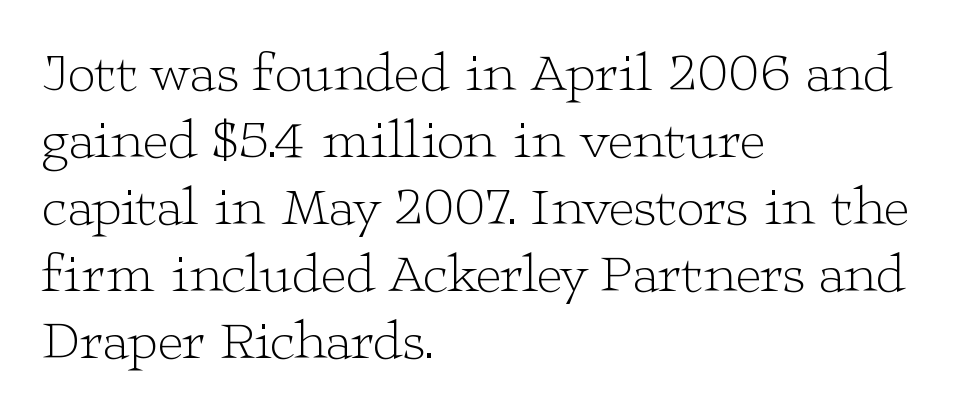
Each letter's strokes conclude with small projecting serifs. Each line starts at the same left margin while the right side varies. The type is set solid horizontally, with unmodified tracking. Beneath every word, the page is bare.
